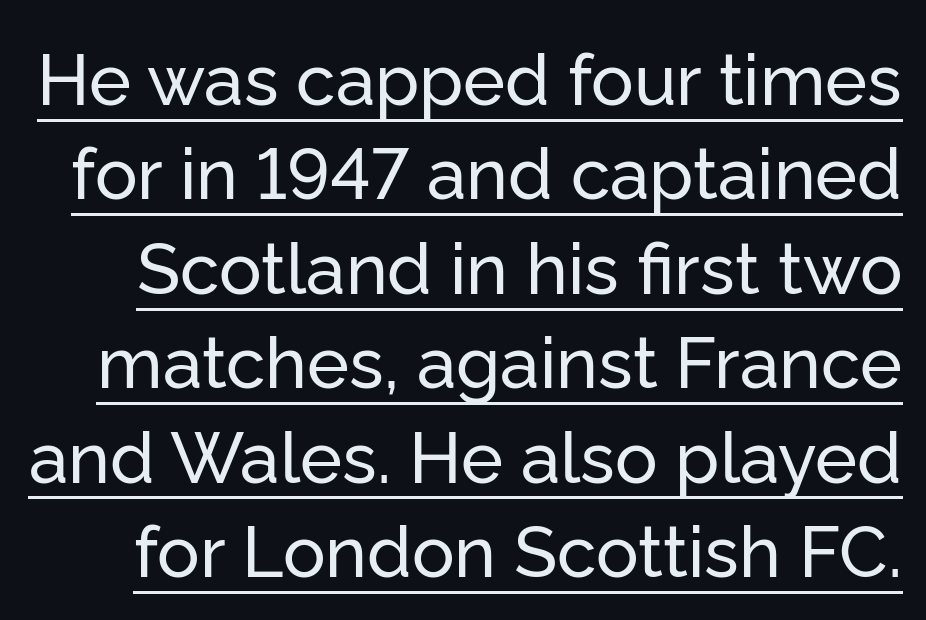
{"serif": "no", "italic": "no", "width": "normal", "stroke_contrast": "low", "x_height": "medium", "monospaced": "no", "underline": "yes", "line_spacing": "normal", "line_spacing_ratio": 1.33, "letter_spacing": "normal", "letter_spacing_em": 0.0, "glyph_px": 71}
